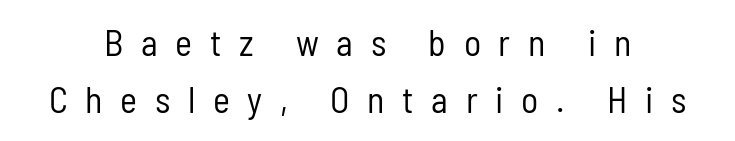
Q: Is the text bold? A: No.
Q: Is the text italic (slanted)? A: No, it is upright.
Q: Is the typeface a serif or a sans-serif typeface? A: Sans-serif.
Q: Is the text underlined? A: No.
Q: Is the spacing between letters normal or unusually wide? A: Unusually wide.
Q: Is the spacing between lines tight, normal or loose? A: Normal.
Q: Width (condensed, normal, or wide)? A: Condensed.
Q: Stroke contrast? A: Low.
Q: x-height? A: Medium.
Q: Monospaced? A: No.
